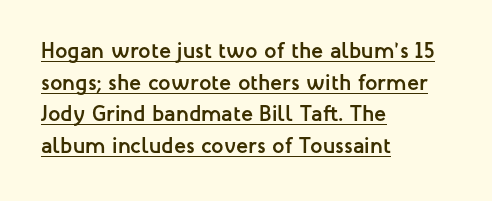
The axis of the letterforms is exactly vertical. Quick note: underline on. These lines sit exactly where default settings would place them. Each line starts at the same left margin while the right side varies. Characters follow at the spacing the type designer built in. How heavy is the stroke? Heavy — this is a bold.
